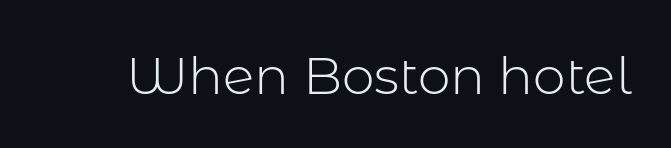
Q: Is the text bold? A: No.
Q: Is the text italic (slanted)? A: No, it is upright.
Q: Is the typeface a serif or a sans-serif typeface? A: Sans-serif.
Q: Is the text underlined? A: No.
Q: Is the spacing between letters normal or unusually wide? A: Normal.
Q: Width (condensed, normal, or wide)? A: Normal.
Q: Stroke contrast? A: Low.
Q: x-height? A: Medium.
Q: Monospaced? A: No.
